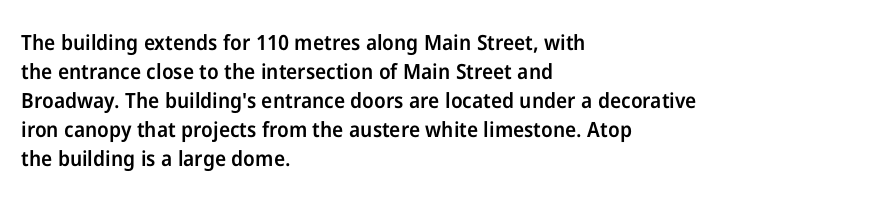
These lines keep a tight, regular rhythm from letter to letter. If you drew a ruler down the left edge, every line would touch it. Compared with an ordinary text face, these strokes are moderately heavier — a semibold. Whoever set this chose a conventional vertical rhythm. The glyphs are unaccompanied by any horizontal stroke below them.
